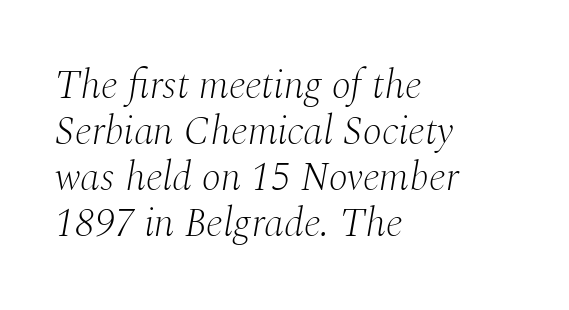
{"serif": "yes", "italic": "yes", "lean": "right", "slant_degrees": 10, "bold": "no", "weight": "light", "width": "normal", "stroke_contrast": "medium", "x_height": "medium", "monospaced": "no", "underline": "no", "align": "left", "line_spacing": "tight", "line_spacing_ratio": 1.15, "letter_spacing": "normal", "letter_spacing_em": 0.0, "glyph_px": 40}
